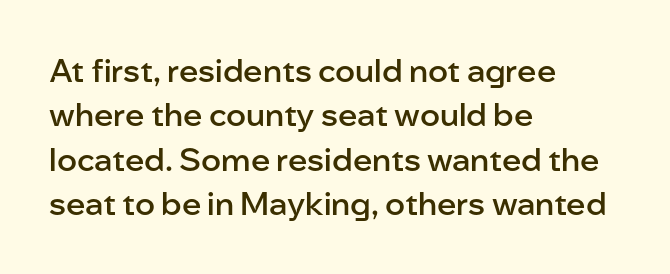
The image shows 32 px semibold sans-serif type, upright; set left-aligned, normal line spacing (1.39x), normal letter spacing, not underlined; low stroke contrast and a medium x-height.
